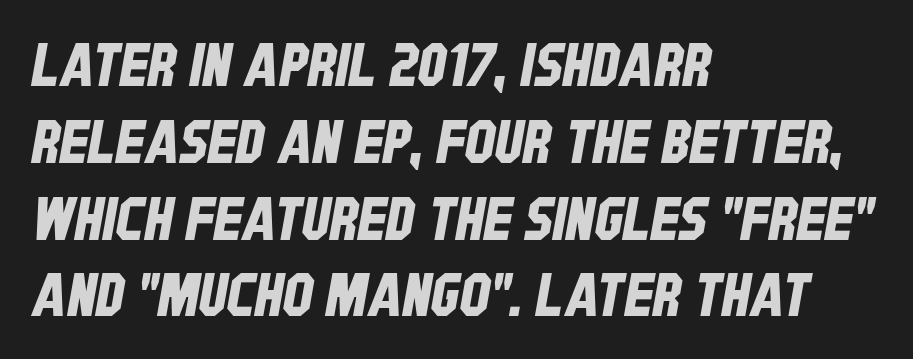
A bare baseline throughout the passage. The rendering uses natural spacing where letterforms have individual widths. How are the letters spaced? Ordinarily, with no added tracking. Each line starts at the same left margin while the right side varies. Serif or sans? Sans — the stroke terminals are bare.
